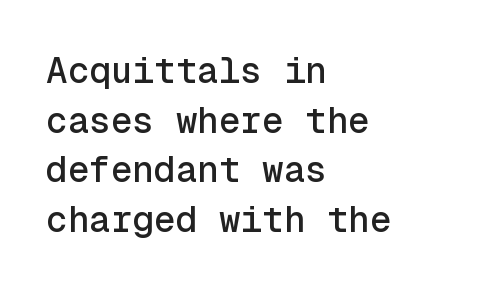
Q: Is the text italic (slanted)? A: No, it is upright.
Q: Is the typeface a serif or a sans-serif typeface? A: Sans-serif.
Q: Is the text underlined? A: No.
Q: How is the paragraph aligned? A: Left-aligned.
Q: Is the spacing between letters normal or unusually wide? A: Normal.
Q: Is the spacing between lines tight, normal or loose? A: Normal.
Q: Width (condensed, normal, or wide)? A: Normal.
Q: x-height? A: Medium.
Q: Monospaced? A: Yes.
